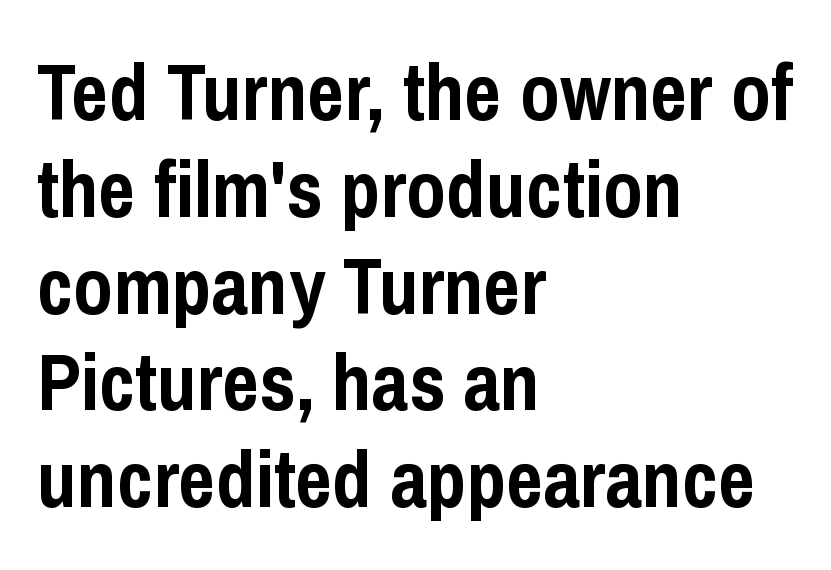
The image shows 80 px semibold, condensed sans-serif type, upright; set left-aligned, line spacing 1.21x, normal letter spacing, not underlined; low stroke contrast and a medium x-height.
